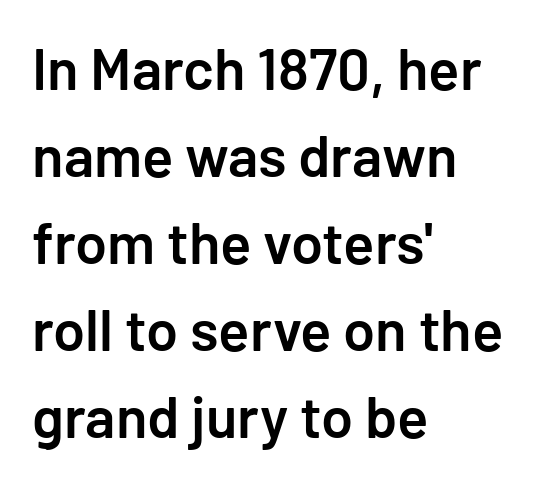
{"serif": "no", "italic": "no", "bold": "semi", "weight": "semibold", "width": "normal", "stroke_contrast": "low", "x_height": "medium", "underline": "no", "align": "left", "line_spacing": "normal", "line_spacing_ratio": 1.5, "letter_spacing": "normal", "letter_spacing_em": 0.0, "glyph_px": 58}
